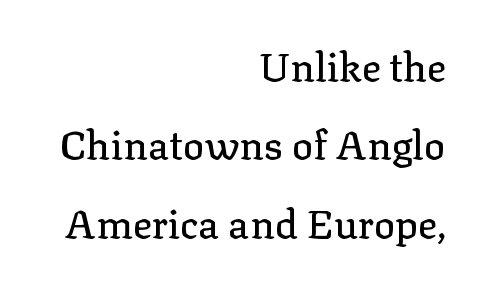
Do the characters align in a grid? No, the font is proportional. When letters stand straight like this, we call the style roman or upright. All the whitespace from short lines collects on the left. The strip under each line holds only bare page. A typesetter would call this leading open, well beyond the default. Look at the tracking — it's just the regular setting, nothing added.
